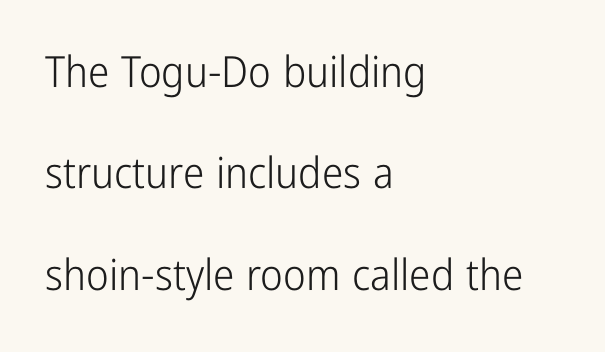
No extra ink here — the face is not bold. The face used here is proportionally spaced, like ordinary book or web type. The tracking reads as untouched default to a designer's eye. Unmarked baselines from the first word to the last. The rag falls on the right side of this text block. This sample uses a sans-serif face.
